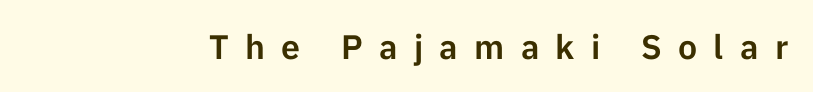
The image shows 34 px sans-serif type, upright; set unusually wide letter spacing (+0.48 em), not underlined; low stroke contrast and a medium x-height.
